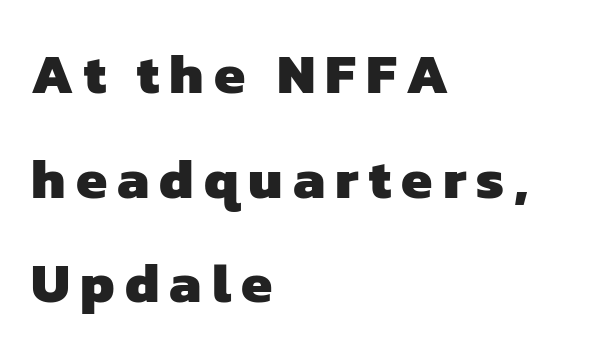
{"serif": "no", "bold": "yes", "weight": "heavy", "width": "normal", "stroke_contrast": "low", "x_height": "medium", "monospaced": "no", "underline": "no", "align": "left", "line_spacing_ratio": 1.87, "glyph_px": 56}
